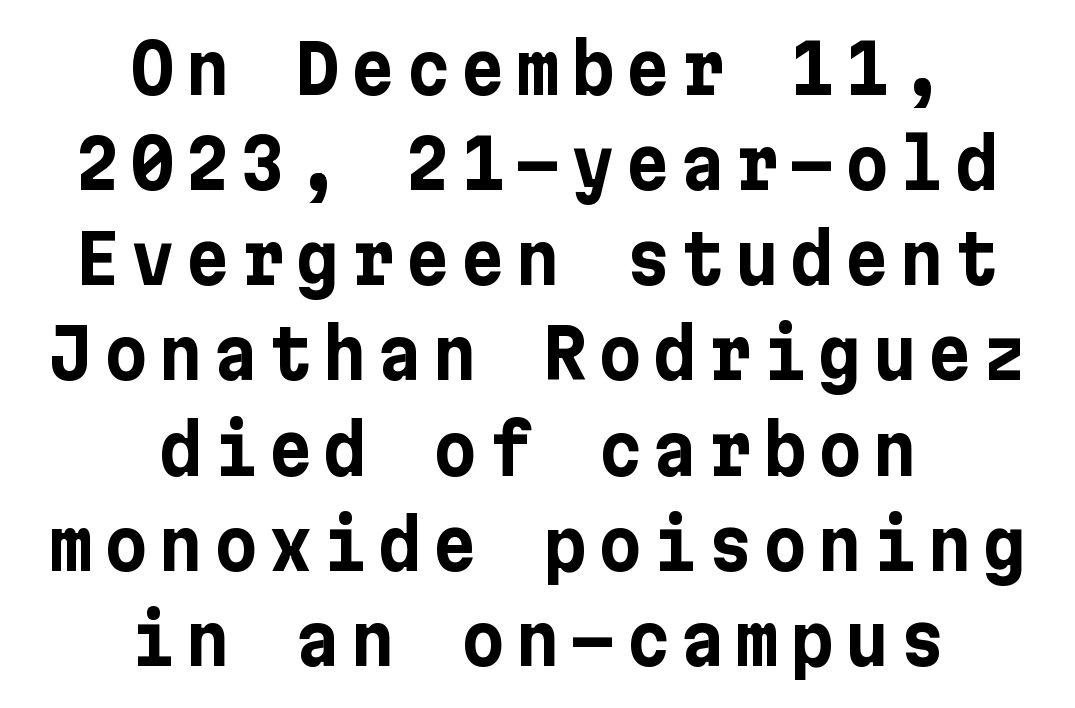
{"serif": "no", "italic": "no", "bold": "yes", "weight": "bold", "width": "normal", "stroke_contrast": "low", "x_height": "medium", "underline": "no", "align": "center", "line_spacing": "normal", "line_spacing_ratio": 1.42, "glyph_px": 67}
